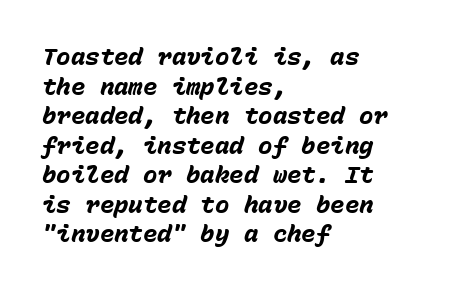
Q: Is the text bold? A: Yes.
Q: Is the text italic (slanted)? A: Yes, it leans right by about 15 degrees.
Q: Is the text underlined? A: No.
Q: How is the paragraph aligned? A: Left-aligned.
Q: Is the spacing between letters normal or unusually wide? A: Normal.
